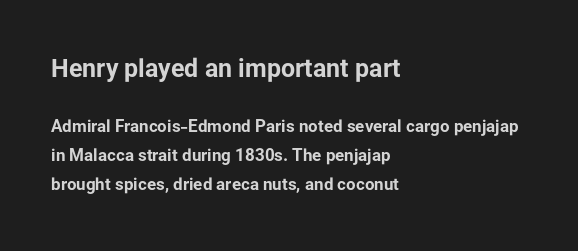
Q: Is the text bold? A: Yes.
Q: Is the text italic (slanted)? A: No, it is upright.
Q: Is the text underlined? A: No.
Q: How is the paragraph aligned? A: Left-aligned.
Q: Is the spacing between letters normal or unusually wide? A: Normal.
Q: Which block of text is set in a larger size, the first (top) or the second (bottom)? A: The first (top) one.
